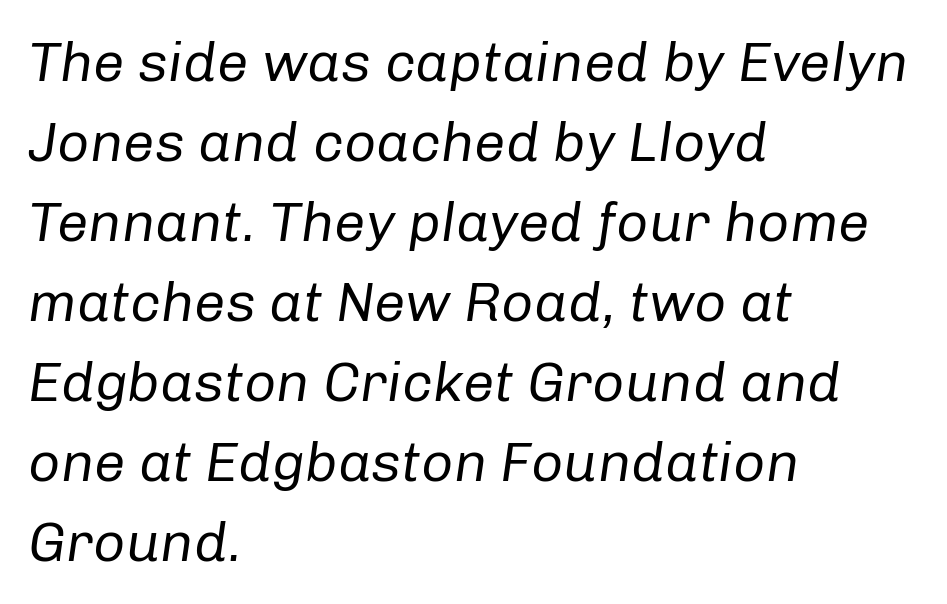
{"italic": "yes", "lean": "right", "slant_degrees": 8, "bold": "no", "weight": "regular", "width": "normal", "stroke_contrast": "low", "x_height": "medium", "monospaced": "no", "underline": "no", "align": "left", "line_spacing": "normal", "line_spacing_ratio": 1.43, "letter_spacing": "normal", "letter_spacing_em": 0.0, "glyph_px": 56}
